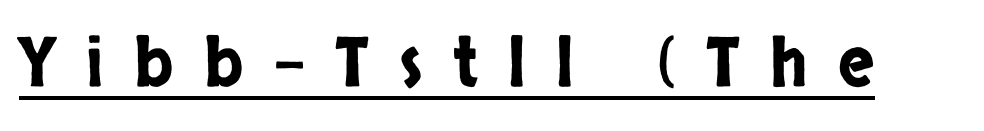
{"serif": "no", "italic": "no", "width": "condensed", "stroke_contrast": "low", "x_height": "large", "monospaced": "no", "underline": "yes", "letter_spacing": "wide", "letter_spacing_em": 0.45, "glyph_px": 68}
